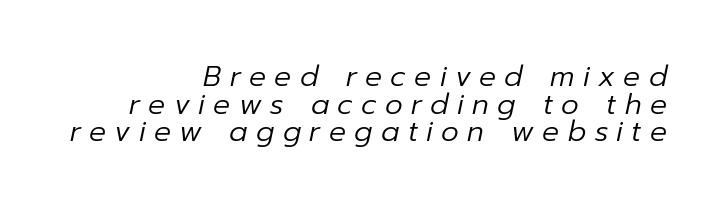
Q: Is the text bold? A: No.
Q: Is the text italic (slanted)? A: Yes, it leans right by about 12 degrees.
Q: Is the text underlined? A: No.
Q: How is the paragraph aligned? A: Right-aligned.
Q: Is the spacing between letters normal or unusually wide? A: Unusually wide.
Q: Is the spacing between lines tight, normal or loose? A: Tight.
Q: Width (condensed, normal, or wide)? A: Normal.
Q: Stroke contrast? A: Low.
Q: x-height? A: Medium.
Q: Monospaced? A: No.
